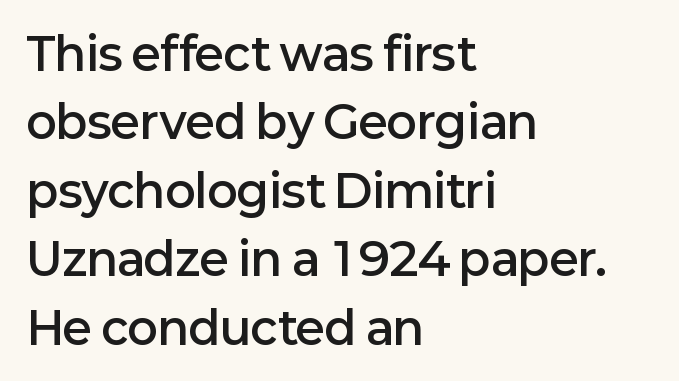
{"serif": "no", "italic": "no", "bold": "semi", "weight": "semibold", "width": "normal", "stroke_contrast": "low", "x_height": "medium", "monospaced": "no", "underline": "no", "align": "left", "line_spacing": "normal", "line_spacing_ratio": 1.52, "letter_spacing": "normal", "letter_spacing_em": 0.0, "glyph_px": 45}
